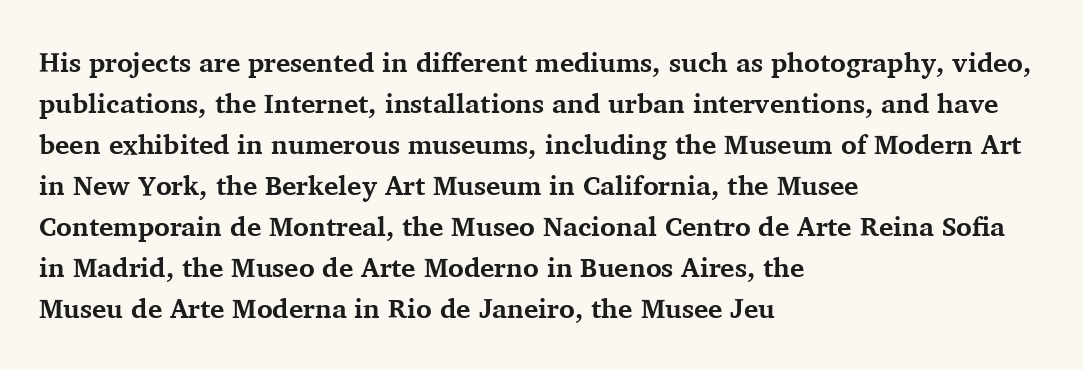
Line beginnings align vertically; line endings do not. Between one letter and the next there's only the usual sliver of space. Notice how descenders clear the ascenders below comfortably — that's standard leading. Does the lettering tilt? It doesn't — this is upright. Letters rest on an invisible, unmarked baseline.
